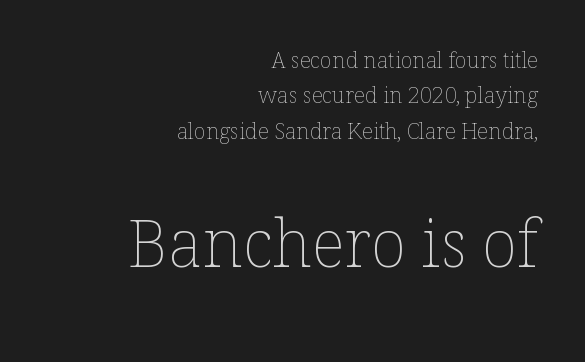
The type sits square on the baseline with zero lean. Horizontal bands of white between lines are of average thickness. Right-aligned paragraph, ragged on the left. Look at the glyph heights: the lower group is clearly the bigger setting.
